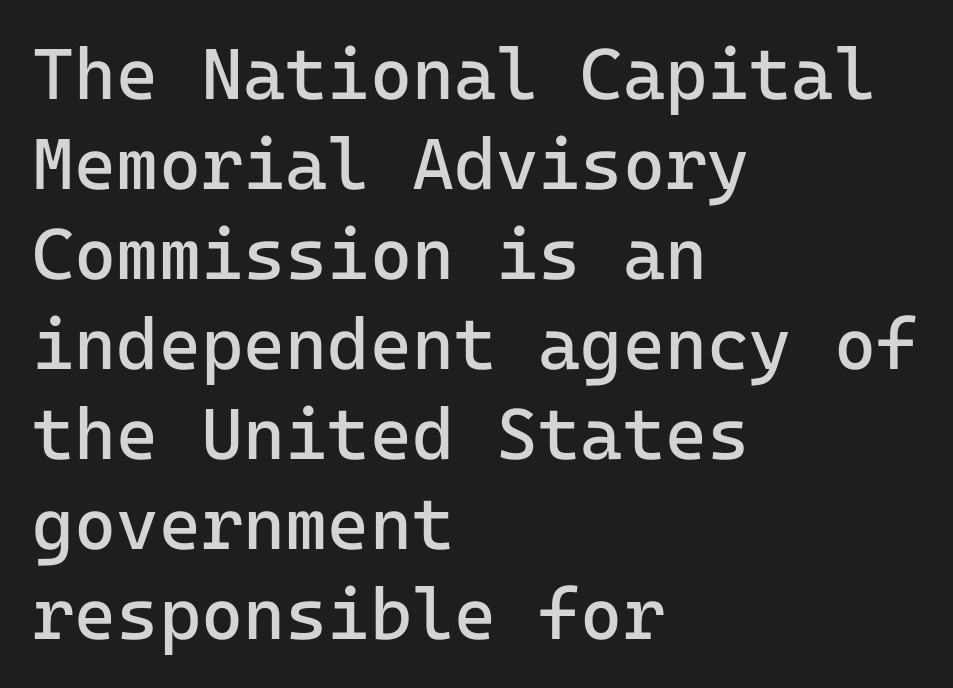
{"serif": "no", "italic": "no", "bold": "no", "weight": "regular", "width": "normal", "stroke_contrast": "low", "x_height": "medium", "monospaced": "yes", "underline": "no", "align": "left", "line_spacing": "normal", "line_spacing_ratio": 1.25, "letter_spacing": "normal", "letter_spacing_em": 0.0, "glyph_px": 72}
